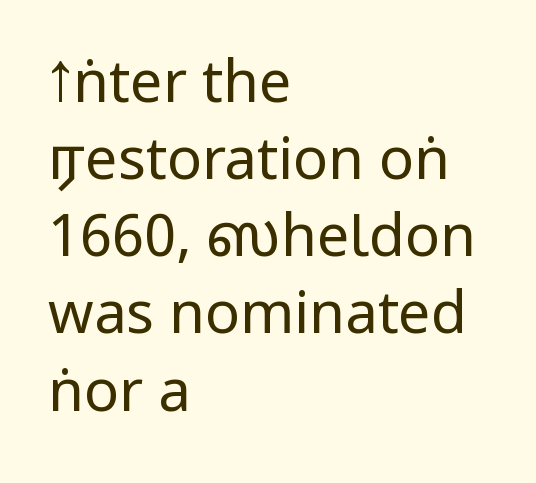
Q: Is the text bold? A: No.
Q: Is the text italic (slanted)? A: No, it is upright.
Q: Is the typeface a serif or a sans-serif typeface? A: Sans-serif.
Q: Is the text underlined? A: No.
Q: How is the paragraph aligned? A: Left-aligned.
Q: Is the spacing between letters normal or unusually wide? A: Normal.
Q: Is the spacing between lines tight, normal or loose? A: Normal.
Q: Width (condensed, normal, or wide)? A: Condensed.
Q: Stroke contrast? A: Low.
Q: x-height? A: Large.
Q: Monospaced? A: No.
